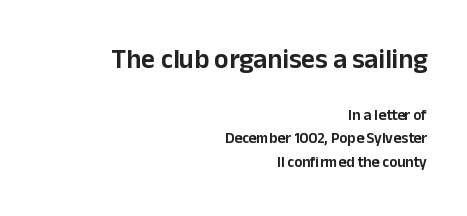
{"italic": "no", "underline": "no", "align": "right", "line_spacing": "normal", "line_spacing_ratio": 1.56, "letter_spacing": "normal", "letter_spacing_em": 0.0, "larger_block": "first", "size_ratio": 1.8, "glyph_px": 27}
